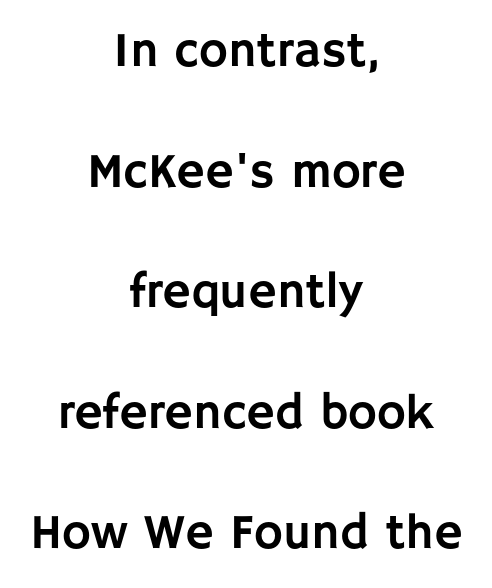
Where is the straight margin? There isn't one; the lines are centered. The text was rendered using a sans face with plain stroke endings. Nobody touched the tracking dial on this one. How would I describe the line gaps? Wide and relaxed.
